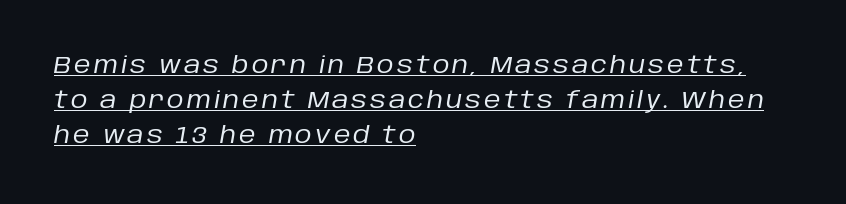
Q: Is the text bold? A: No.
Q: Is the text italic (slanted)? A: Yes, it leans right by about 10 degrees.
Q: Is the text underlined? A: Yes.
Q: How is the paragraph aligned? A: Left-aligned.
Q: Is the spacing between lines tight, normal or loose? A: Normal.
